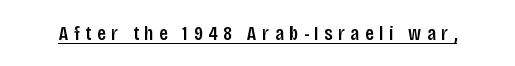
{"italic": "no", "bold": "semi", "underline": "yes", "letter_spacing": "wide", "letter_spacing_em": 0.26, "glyph_px": 21}
